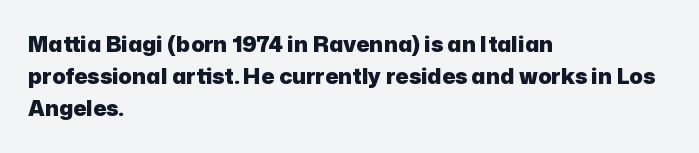
Q: Is the text bold? A: Yes.
Q: Is the text italic (slanted)? A: No, it is upright.
Q: Is the text underlined? A: No.
Q: How is the paragraph aligned? A: Left-aligned.
Q: Is the spacing between letters normal or unusually wide? A: Normal.
Q: Is the spacing between lines tight, normal or loose? A: Normal.
